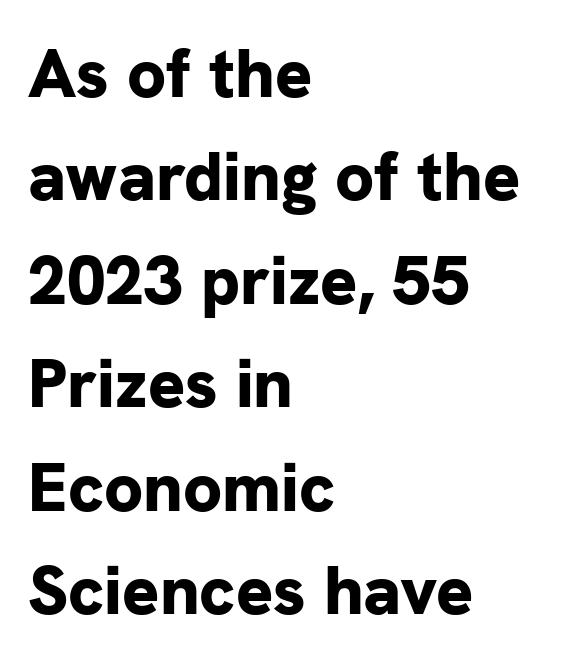
Letters rest on an invisible, unmarked baseline. Note the varied advance widths — an 'i' is clearly narrower than an 'm'. The designer left line spacing at the default. Look at the bottom of the vertical strokes: they stop flat, with no serifs.
